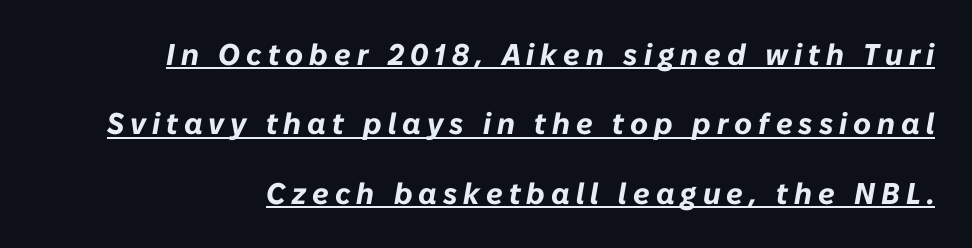
This sample uses expanded letter spacing, leaving extra air between glyphs. Underline: present. The letters advance in unequal steps, a hallmark of proportional type. Compared with typical paragraphs, the rows here are farther apart. The whole block is typeset with a tilt.
